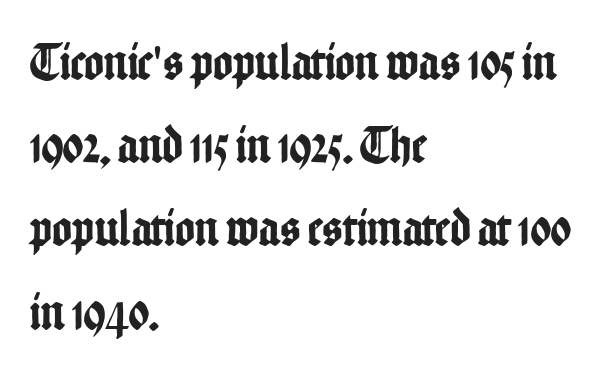
Q: Is the text italic (slanted)? A: No, it is upright.
Q: Is the typeface a serif or a sans-serif typeface? A: Sans-serif.
Q: Is the text underlined? A: No.
Q: How is the paragraph aligned? A: Left-aligned.
Q: Is the spacing between letters normal or unusually wide? A: Normal.
Q: Is the spacing between lines tight, normal or loose? A: Normal.
Q: Width (condensed, normal, or wide)? A: Condensed.
Q: Stroke contrast? A: Low.
Q: x-height? A: Medium.
Q: Monospaced? A: No.
